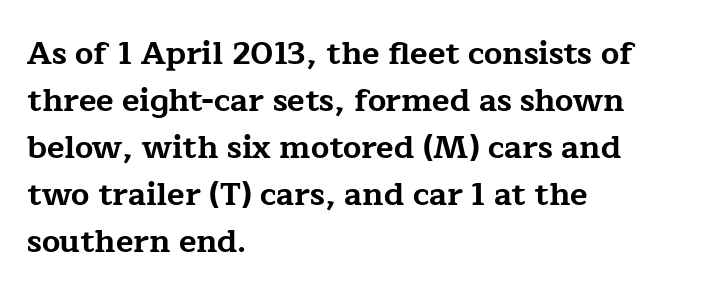
If you measured baseline to baseline, you'd find a middling distance. What stands out about the letter spacing? Nothing — it is the standard amount. Plenty of ink on the page — the face is bold. The axis of the letterforms is exactly vertical. The designer went with a serif here, giving each stem small feet.
